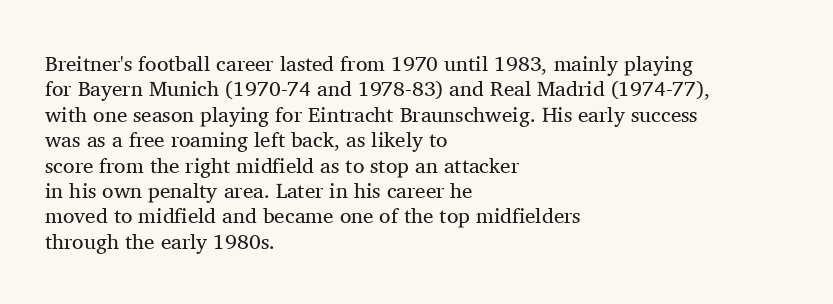
A bare baseline throughout the passage. Line beginnings align vertically; line endings do not. This sample uses plain, unmodified letter spacing. Posture: straight, roman, zero tilt. Is this a heavy cut? Hardly; it is regular or lighter.
